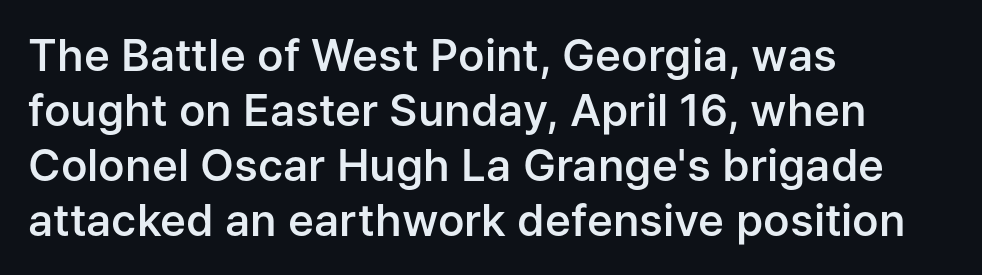
What's the leading like? Ordinary, nothing unusual. The font's upright variant was chosen for this text. The rag falls on the right side of this text block. Students, this is semibold: more ink than regular, less than bold. The face used here is rendered with its standard letterfit.
